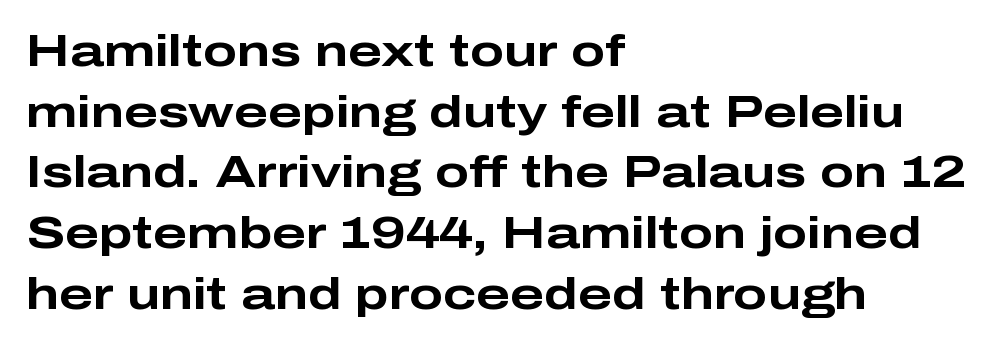
{"serif": "no", "italic": "no", "bold": "yes", "weight": "bold", "width": "wide", "stroke_contrast": "low", "x_height": "medium", "monospaced": "no", "underline": "no", "align": "left", "line_spacing": "normal", "line_spacing_ratio": 1.35, "letter_spacing": "normal", "letter_spacing_em": 0.0, "glyph_px": 45}
